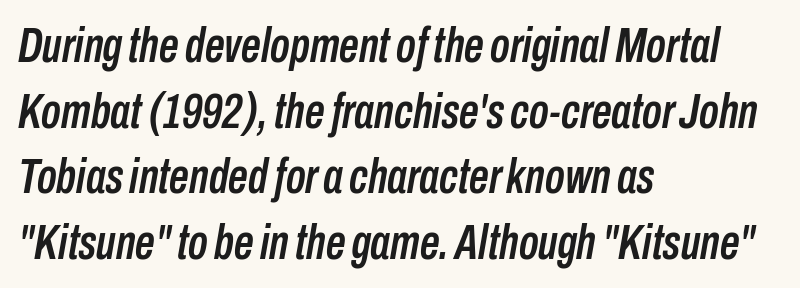
{"italic": "yes", "lean": "right", "slant_degrees": 10, "width": "condensed", "stroke_contrast": "low", "x_height": "medium", "monospaced": "no", "underline": "no", "align": "left", "line_spacing": "normal", "line_spacing_ratio": 1.34, "letter_spacing": "normal", "letter_spacing_em": 0.0, "glyph_px": 49}
